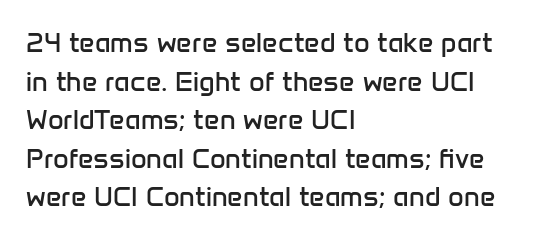
Q: Is the text bold? A: No.
Q: Is the text italic (slanted)? A: No, it is upright.
Q: Is the text underlined? A: No.
Q: How is the paragraph aligned? A: Left-aligned.
Q: Is the spacing between letters normal or unusually wide? A: Normal.
Q: Is the spacing between lines tight, normal or loose? A: Normal.
